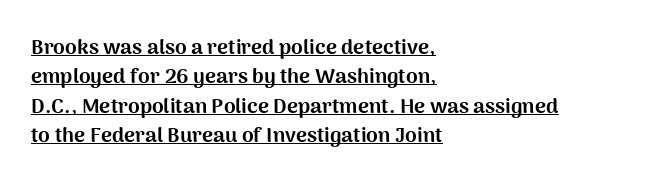
{"italic": "no", "bold": "yes", "underline": "yes", "align": "left", "line_spacing": "normal", "line_spacing_ratio": 1.4, "letter_spacing": "normal", "letter_spacing_em": 0.0, "glyph_px": 21}
